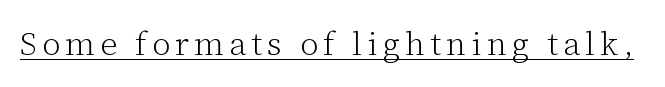
Q: Is the text bold? A: No.
Q: Is the text italic (slanted)? A: No, it is upright.
Q: Is the typeface a serif or a sans-serif typeface? A: Serif.
Q: Is the text underlined? A: Yes.
Q: Width (condensed, normal, or wide)? A: Normal.
Q: Stroke contrast? A: Low.
Q: x-height? A: Medium.
Q: Monospaced? A: No.
